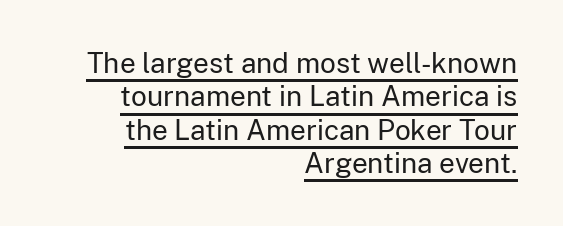
Q: Is the text bold? A: No.
Q: Is the text italic (slanted)? A: No, it is upright.
Q: Is the typeface a serif or a sans-serif typeface? A: Sans-serif.
Q: Is the text underlined? A: Yes.
Q: How is the paragraph aligned? A: Right-aligned.
Q: Is the spacing between letters normal or unusually wide? A: Normal.
Q: Width (condensed, normal, or wide)? A: Normal.
Q: Stroke contrast? A: Low.
Q: x-height? A: Medium.
Q: Monospaced? A: No.
